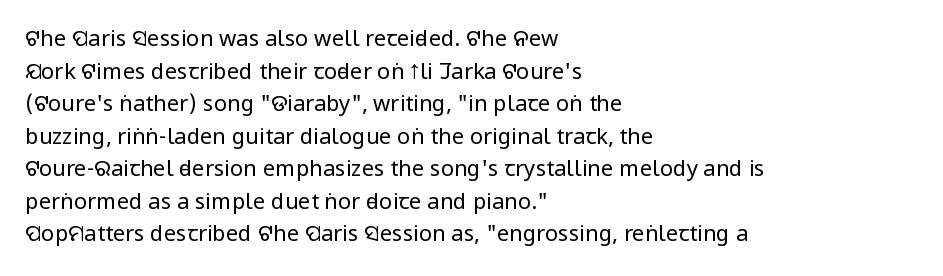
Rows of type keep a routine distance in the vertical direction. The space beneath each line is pristine and unruled. Which margin do the lines hug? The left one — the right edge is uneven. The letterforms sit shoulder to shoulder at normal distance.
